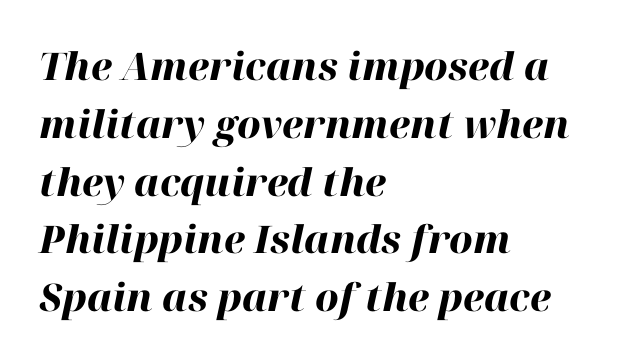
Q: Is the text bold? A: Yes.
Q: Is the text italic (slanted)? A: Yes, it leans right by about 12 degrees.
Q: Is the text underlined? A: No.
Q: How is the paragraph aligned? A: Left-aligned.
Q: Is the spacing between letters normal or unusually wide? A: Normal.
Q: Is the spacing between lines tight, normal or loose? A: Normal.
Q: Width (condensed, normal, or wide)? A: Normal.
Q: Stroke contrast? A: High.
Q: x-height? A: Medium.
Q: Monospaced? A: No.
